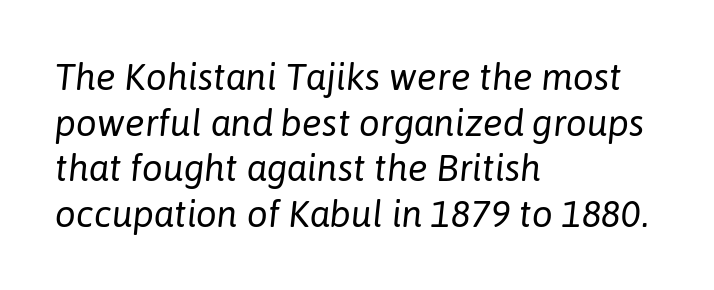
The image shows 37 px regular-weight type, italic (leaning right); set left-aligned, line spacing 1.23x, normal letter spacing, not underlined; low stroke contrast and a medium x-height.
